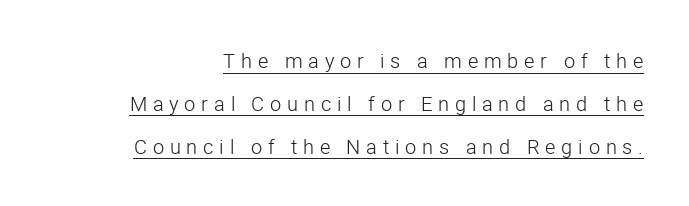
The image shows 20 px text type, upright; set loose line spacing (2.14x), unusually wide letter spacing (+0.29 em), underlined.
